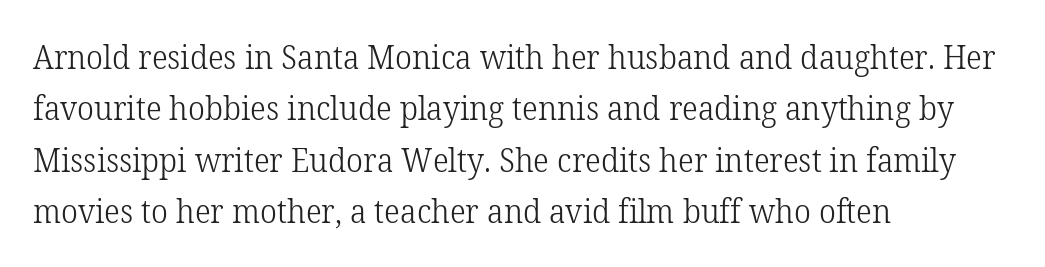
Q: Is the text bold? A: No.
Q: Is the text italic (slanted)? A: No, it is upright.
Q: Is the typeface a serif or a sans-serif typeface? A: Serif.
Q: Is the text underlined? A: No.
Q: How is the paragraph aligned? A: Left-aligned.
Q: Is the spacing between letters normal or unusually wide? A: Normal.
Q: Is the spacing between lines tight, normal or loose? A: Normal.
Q: Width (condensed, normal, or wide)? A: Normal.
Q: Stroke contrast? A: Low.
Q: x-height? A: Medium.
Q: Monospaced? A: No.
